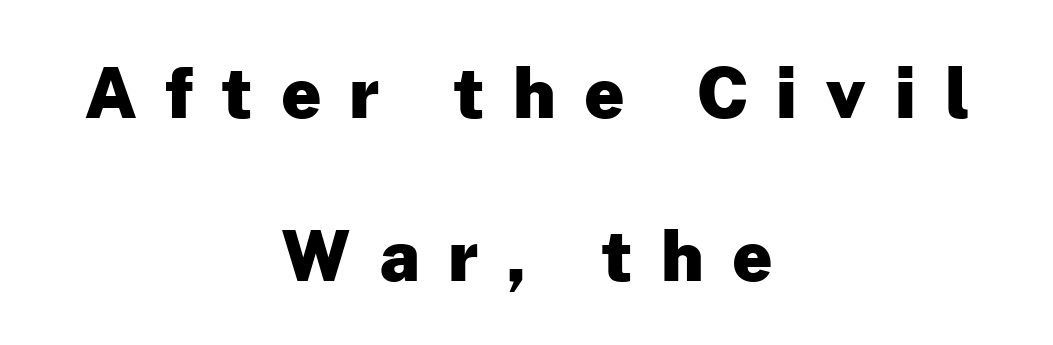
{"serif": "no", "italic": "no", "bold": "yes", "weight": "heavy", "width": "normal", "stroke_contrast": "low", "x_height": "medium", "monospaced": "no", "underline": "no", "align": "center", "line_spacing": "loose", "line_spacing_ratio": 2.36, "letter_spacing": "wide", "letter_spacing_em": 0.42, "glyph_px": 69}
